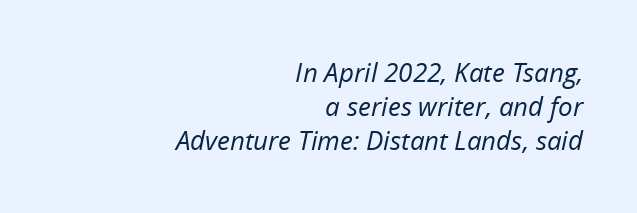
The image shows 26 px text type, italic (leaning right); set right-aligned, normal line spacing (1.31x), normal letter spacing, not underlined.
